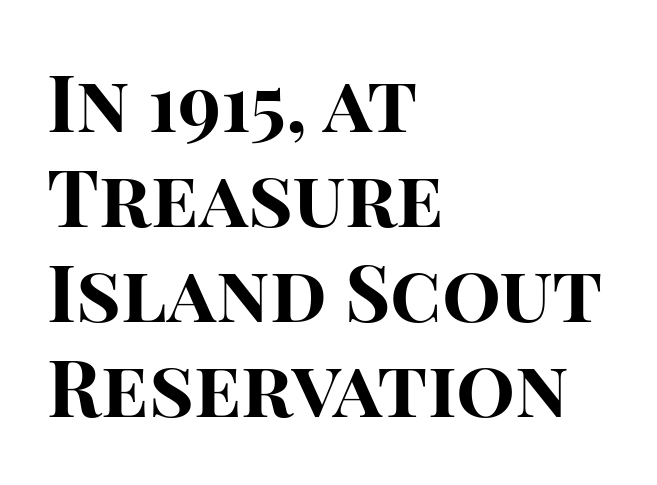
In terms of letterspacing, this is plain default setting. Short and long lines alike share a common starting point at left. The words here are not underlined. Upright lettering throughout. Is the type bold? Yes — the strokes are clearly thick and heavy.
